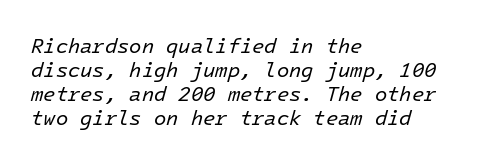
{"italic": "yes", "lean": "right", "slant_degrees": 16, "bold": "no", "underline": "no", "align": "left", "line_spacing_ratio": 1.2, "letter_spacing": "normal", "letter_spacing_em": 0.0, "glyph_px": 20}
